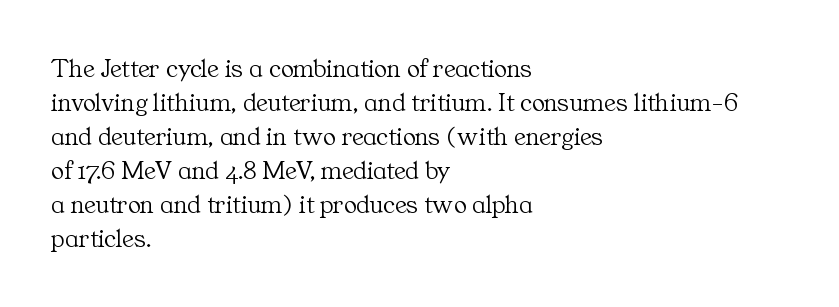
Vertically, the passage feels balanced, rows spaced as you'd expect. The strip under each line holds only bare page. Weight: in the light-to-regular range. Glyph-to-glyph distance matches everyday printed text.
